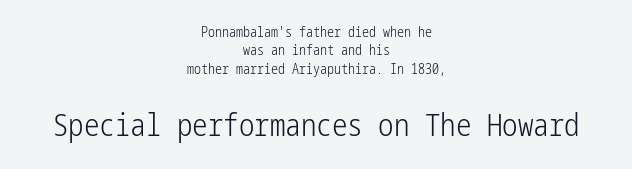
The block sitting lower on the canvas is the one with enlarged characters. Words appear dense and cohesive because spacing is normal. No italicization has been applied; the sample stays upright. Short and long lines alike share a common midpoint. Letterform terminals end flat and unadorned throughout the passage.
